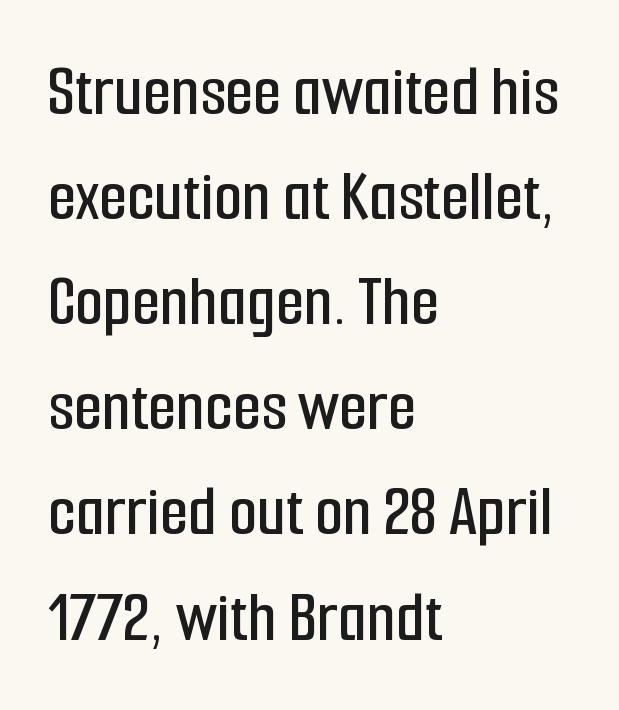
The image shows 73 px condensed sans-serif type, upright; set left-aligned, normal line spacing (1.44x), normal letter spacing, not underlined; low stroke contrast and a medium x-height.
